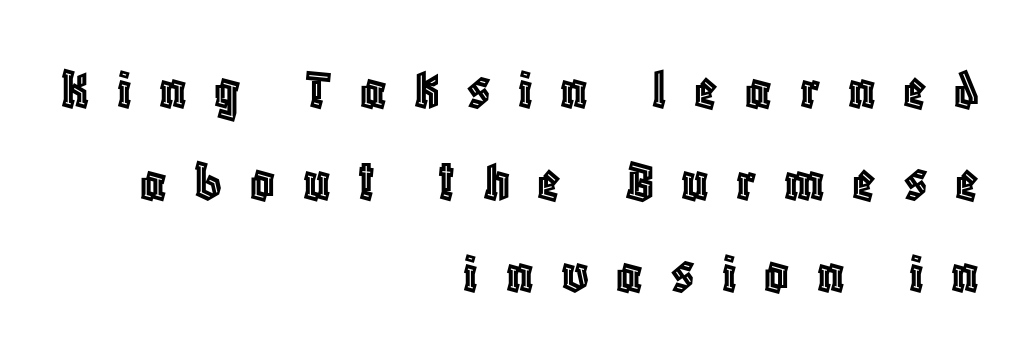
{"italic": "no", "width": "condensed", "x_height": "large", "monospaced": "no", "underline": "no", "align": "right", "line_spacing": "normal", "line_spacing_ratio": 1.53, "letter_spacing": "wide", "letter_spacing_em": 0.46, "glyph_px": 60}
